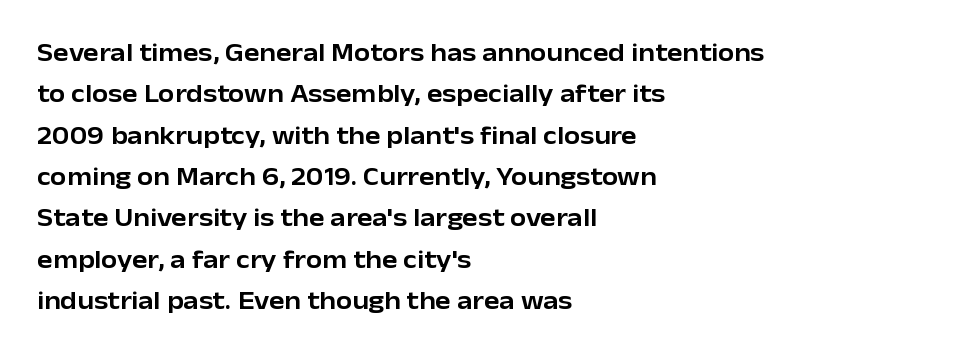
Honestly, there is no underline to notice here at all. Nothing unusual about the tracking: characters are spaced as the font intends. These lines stack with their left ends in a neat column. Posture: vertical. Normally led — the rows are evenly, conventionally spaced.
